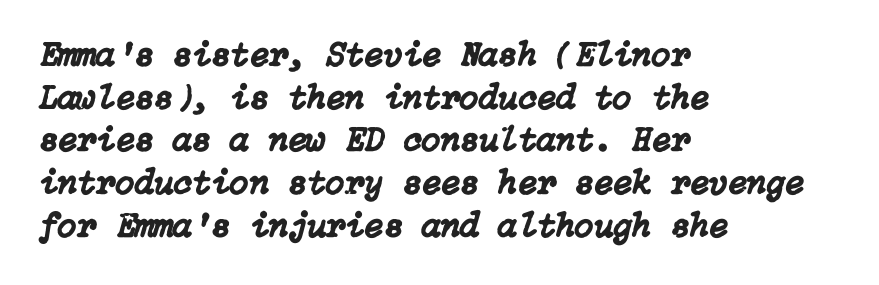
{"italic": "yes", "lean": "right", "slant_degrees": 15, "width": "normal", "stroke_contrast": "low", "x_height": "medium", "underline": "no", "align": "left", "line_spacing_ratio": 1.22, "letter_spacing": "normal", "letter_spacing_em": 0.0, "glyph_px": 35}
